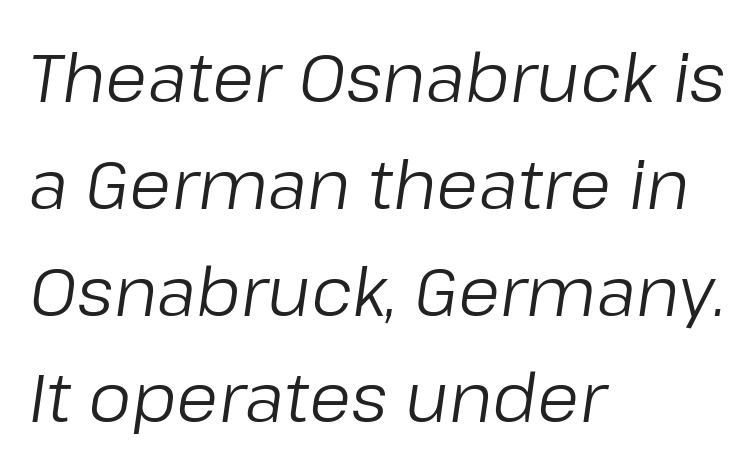
Q: Is the text bold? A: No.
Q: Is the text italic (slanted)? A: Yes, it leans right by about 8 degrees.
Q: Is the text underlined? A: No.
Q: How is the paragraph aligned? A: Left-aligned.
Q: Is the spacing between letters normal or unusually wide? A: Normal.
Q: Is the spacing between lines tight, normal or loose? A: Normal.
Q: Width (condensed, normal, or wide)? A: Normal.
Q: Stroke contrast? A: Low.
Q: x-height? A: Medium.
Q: Monospaced? A: No.
